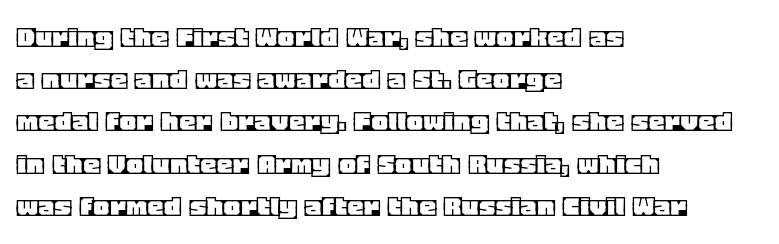
Q: Is the text italic (slanted)? A: No, it is upright.
Q: Is the text underlined? A: No.
Q: How is the paragraph aligned? A: Left-aligned.
Q: Is the spacing between letters normal or unusually wide? A: Normal.
Q: Is the spacing between lines tight, normal or loose? A: Normal.
Q: Width (condensed, normal, or wide)? A: Normal.
Q: x-height? A: Large.
Q: Monospaced? A: No.
